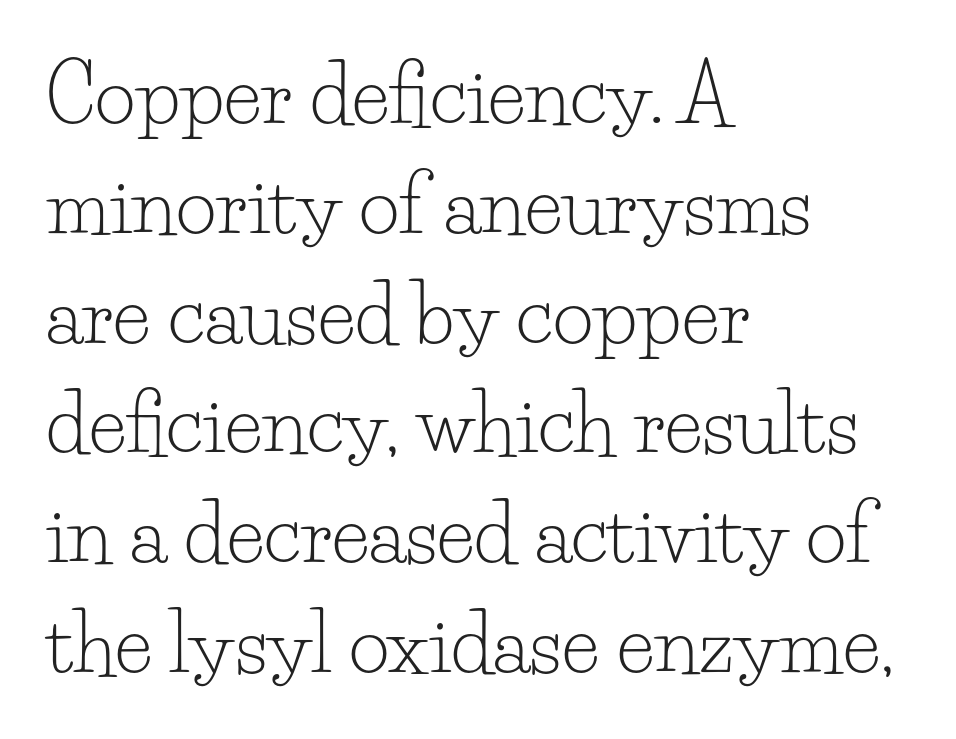
{"serif": "yes", "italic": "no", "bold": "no", "weight": "light", "width": "normal", "stroke_contrast": "low", "x_height": "small", "monospaced": "no", "underline": "no", "align": "left", "line_spacing": "normal", "line_spacing_ratio": 1.39, "letter_spacing": "normal", "letter_spacing_em": 0.0, "glyph_px": 79}
